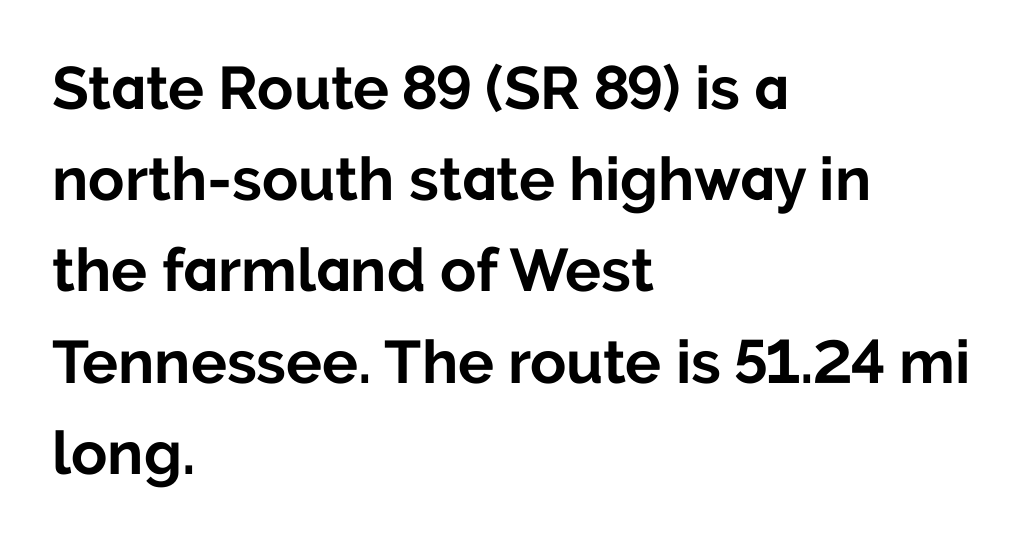
{"serif": "no", "italic": "no", "bold": "yes", "weight": "bold", "width": "normal", "stroke_contrast": "low", "x_height": "medium", "monospaced": "no", "underline": "no", "align": "left", "line_spacing": "normal", "line_spacing_ratio": 1.52, "letter_spacing": "normal", "letter_spacing_em": 0.0, "glyph_px": 60}
